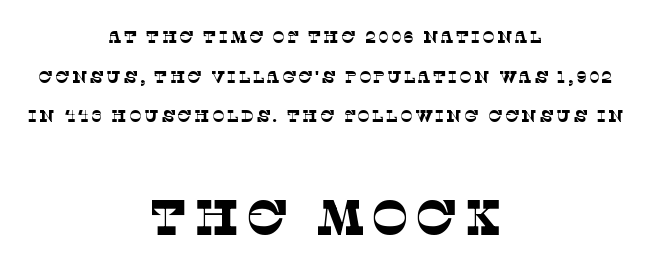
The image shows 50 px thin serif type; set centered, loose line spacing (2.33x), not underlined; the second (bottom) block is 2.94x larger; low stroke contrast and a large x-height.
